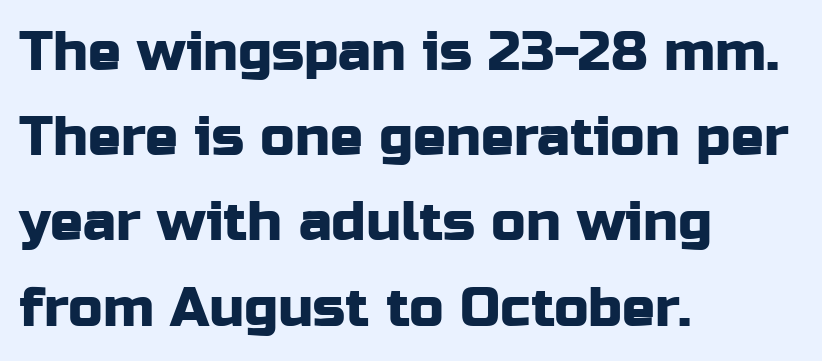
Q: Is the text italic (slanted)? A: No, it is upright.
Q: Is the typeface a serif or a sans-serif typeface? A: Sans-serif.
Q: Is the text underlined? A: No.
Q: How is the paragraph aligned? A: Left-aligned.
Q: Is the spacing between letters normal or unusually wide? A: Normal.
Q: Is the spacing between lines tight, normal or loose? A: Normal.
Q: Width (condensed, normal, or wide)? A: Normal.
Q: Stroke contrast? A: Low.
Q: x-height? A: Medium.
Q: Monospaced? A: No.
